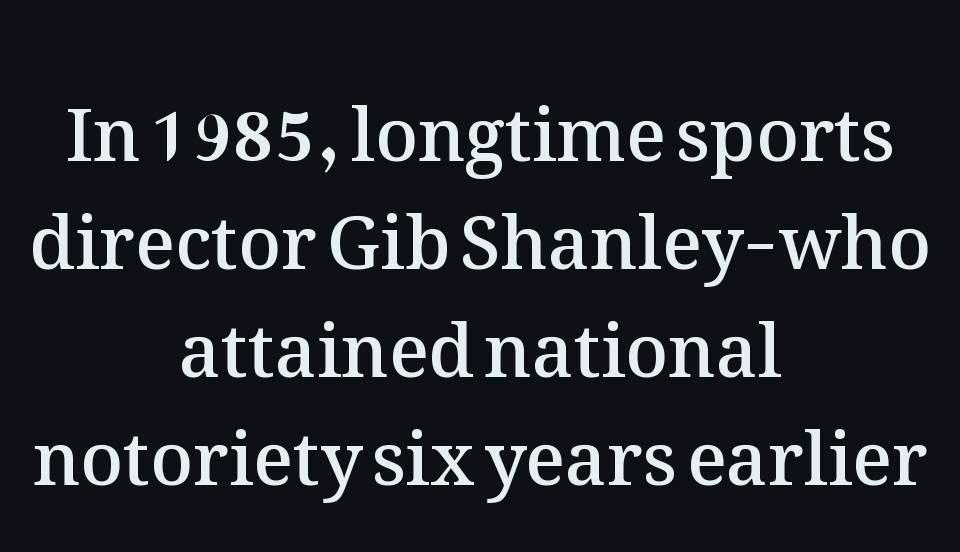
Q: Is the text bold? A: Semi-bold.
Q: Is the text italic (slanted)? A: No, it is upright.
Q: Is the text underlined? A: No.
Q: How is the paragraph aligned? A: Centered.
Q: Is the spacing between letters normal or unusually wide? A: Normal.
Q: Is the spacing between lines tight, normal or loose? A: Normal.
Q: Width (condensed, normal, or wide)? A: Normal.
Q: Stroke contrast? A: Medium.
Q: x-height? A: Medium.
Q: Monospaced? A: No.
